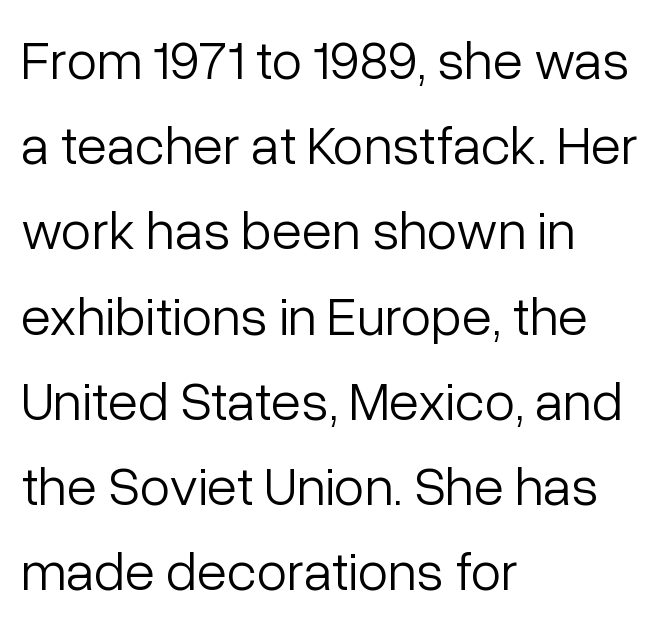
Note: no serifs on the glyphs. Descenders are the only things crossing below the line. Tracking here is standard; glyphs follow each other at the usual distance. Quick note: interline space is typical. The setting favours the left margin, as ordinary paragraphs usually do. The letterforms sit at book weight or below.
